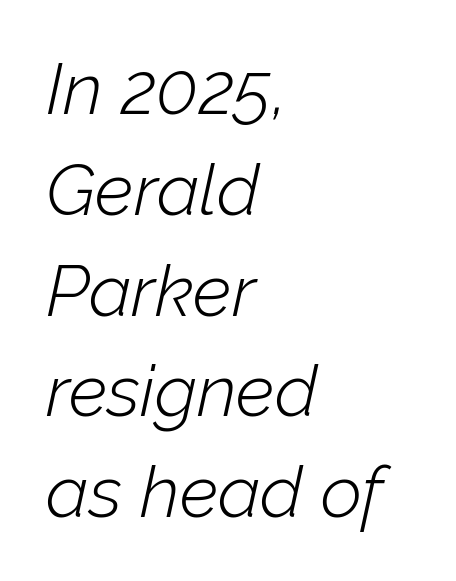
Is there much room between lines? A standard amount, neither cramped nor airy. The passage shown is typed in a proportional face where columns would drift. The rag falls on the right side of this text block. Words float on clear page, feet unadorned. This rendering leaves character spacing at its baseline value. Italic: yes, the glyphs are oblique.
